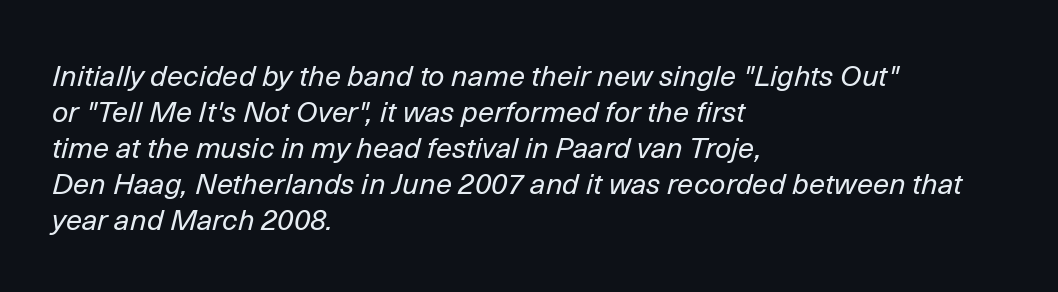
Q: Is the text bold? A: No.
Q: Is the text italic (slanted)? A: Yes, it leans right by about 14 degrees.
Q: Is the text underlined? A: No.
Q: How is the paragraph aligned? A: Left-aligned.
Q: Is the spacing between letters normal or unusually wide? A: Normal.
Q: Width (condensed, normal, or wide)? A: Normal.
Q: Stroke contrast? A: Low.
Q: x-height? A: Medium.
Q: Monospaced? A: No.
